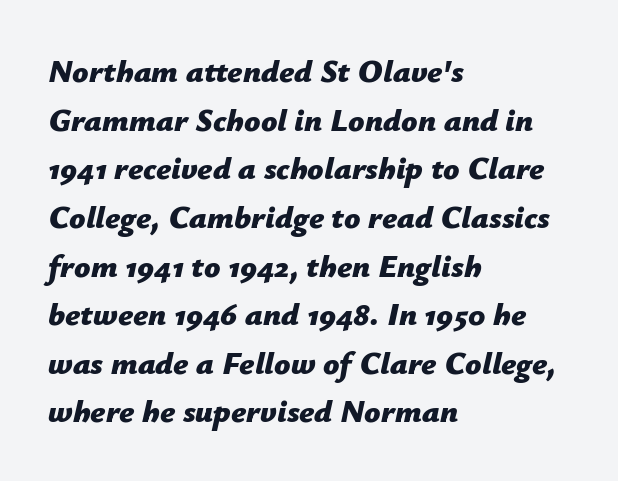
The image shows 32 px bold type, italic (leaning right); set left-aligned, normal line spacing (1.52x), normal letter spacing, not underlined; low stroke contrast and a medium x-height.
